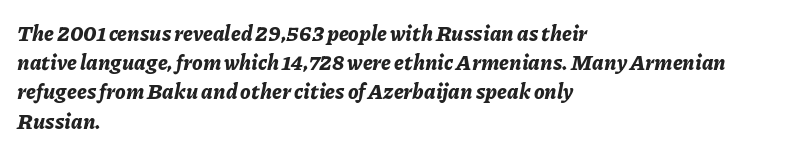
{"italic": "yes", "lean": "right", "slant_degrees": 11, "bold": "yes", "underline": "no", "align": "left", "line_spacing": "normal", "line_spacing_ratio": 1.39, "letter_spacing": "normal", "letter_spacing_em": 0.0, "glyph_px": 21}
